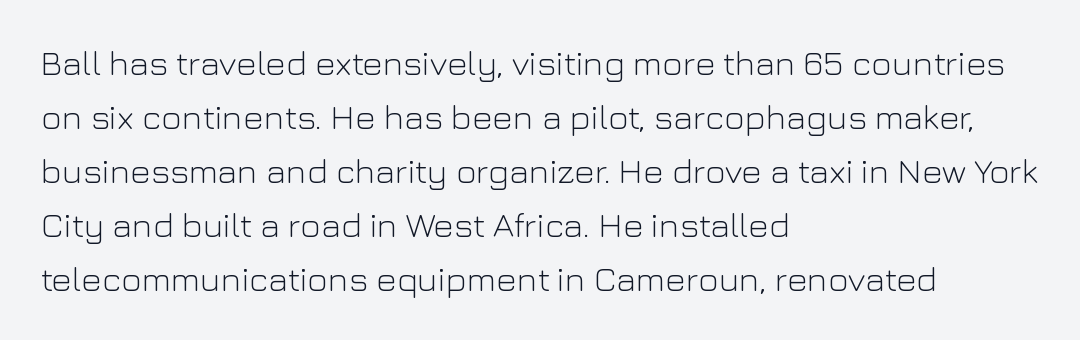
{"serif": "no", "italic": "no", "bold": "no", "weight": "light", "width": "normal", "stroke_contrast": "low", "x_height": "medium", "monospaced": "no", "underline": "no", "align": "left", "line_spacing": "normal", "line_spacing_ratio": 1.54, "letter_spacing": "normal", "letter_spacing_em": 0.0, "glyph_px": 35}
